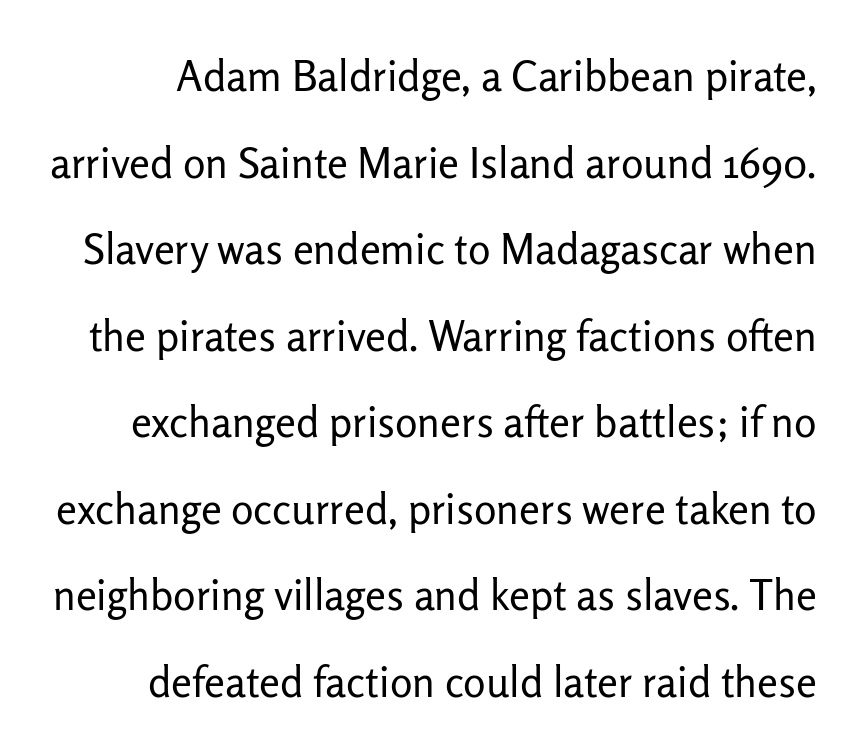
The image shows 42 px regular-weight sans-serif type, upright; set loose line spacing (2.06x), normal letter spacing, not underlined; low stroke contrast and a medium x-height.
